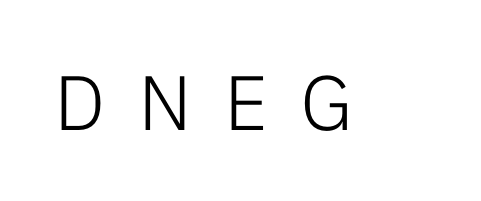
The image shows 77 px light sans-serif type, upright; set unusually wide letter spacing (+0.42 em), not underlined; low stroke contrast and a medium x-height.
